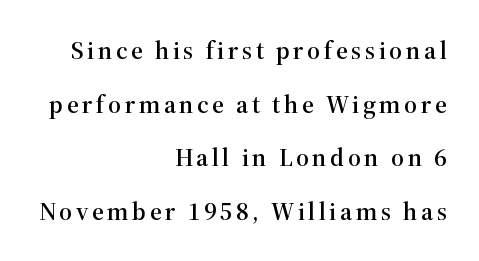
The lettering stays uniformly vertical, giving the passage a roman look. Has an underline been added? It has not. The block of text is sparse from top to bottom, with ample space between rows. Does the copy run flush right? Yes — the right margin is perfectly even.
